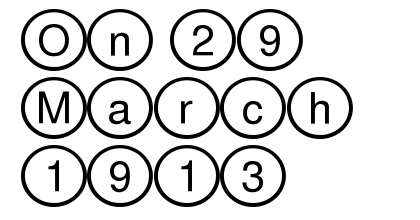
{"italic": "no", "width": "wide", "x_height": "large", "underline": "no", "align": "left", "line_spacing": "normal", "line_spacing_ratio": 1.58, "letter_spacing": "normal", "letter_spacing_em": 0.0, "glyph_px": 43}
